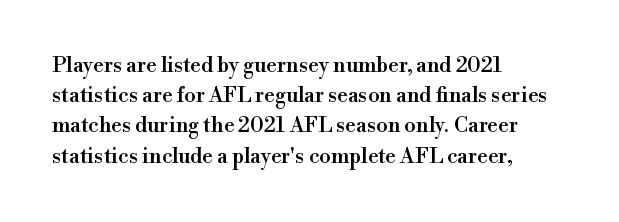
{"italic": "no", "underline": "no", "align": "left", "line_spacing": "normal", "line_spacing_ratio": 1.44, "letter_spacing": "normal", "letter_spacing_em": 0.0, "glyph_px": 21}
